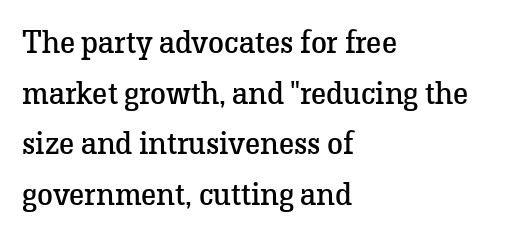
On a weight scale, this lands at 450 or below. In terms of letterform style, serifs are clearly present. Nothing unusual about the tracking: characters are spaced as the font intends. A typesetter would call this proportional, since set widths differ per character.
